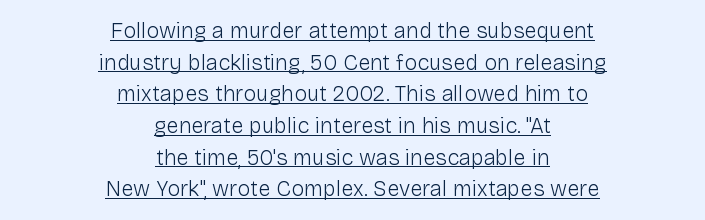
This rendering leaves character spacing at its baseline value. Quick note: underline on. Leftover space on each line is divided equally before and after the words. If you measured baseline to baseline, you'd find a middling distance.
